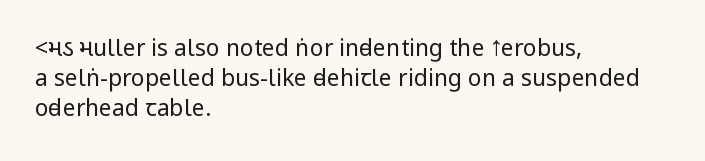
The image shows 23 px text type, upright; set left-aligned, normal line spacing (1.3x), normal letter spacing, not underlined.
